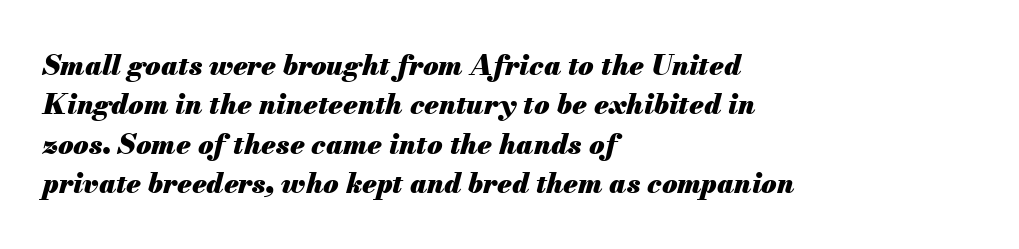
The image shows 28 px heavy type, italic (leaning right); set left-aligned, normal line spacing (1.41x), normal letter spacing, not underlined; medium stroke contrast and a small x-height.
